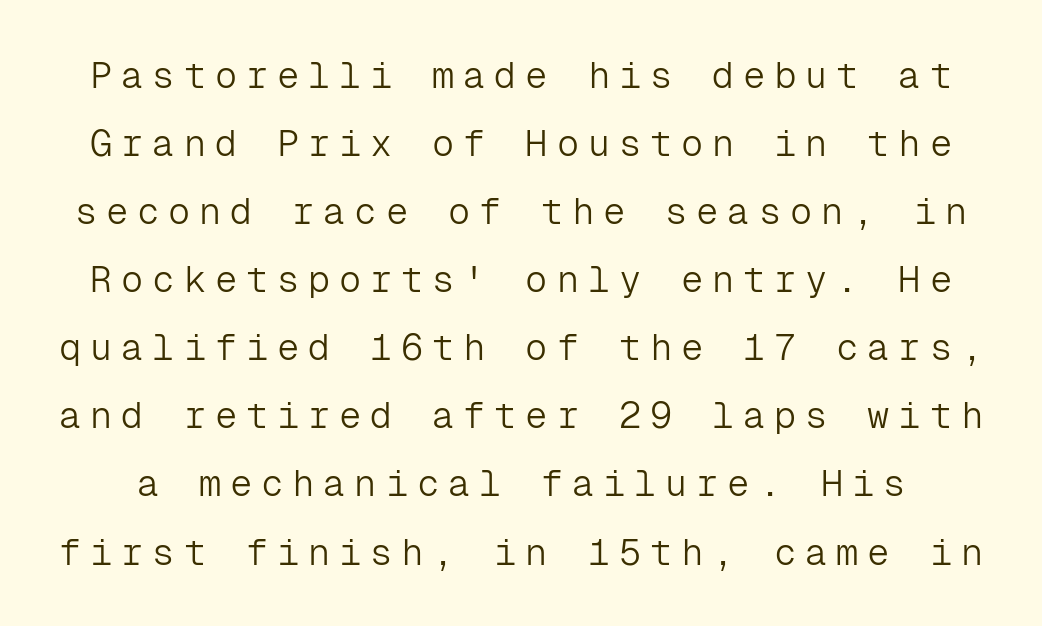
Q: Is the text bold? A: No.
Q: Is the text italic (slanted)? A: No, it is upright.
Q: Is the typeface a serif or a sans-serif typeface? A: Sans-serif.
Q: Is the text underlined? A: No.
Q: Is the spacing between letters normal or unusually wide? A: Unusually wide.
Q: Width (condensed, normal, or wide)? A: Normal.
Q: Stroke contrast? A: Low.
Q: x-height? A: Medium.
Q: Monospaced? A: Yes.
